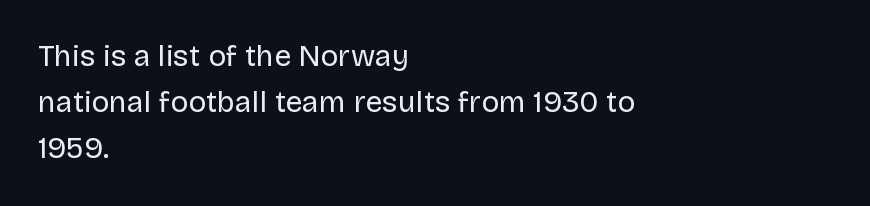
The image shows 30 px regular-weight sans-serif type, upright; set left-aligned, normal line spacing (1.54x), normal letter spacing, not underlined; low stroke contrast and a large x-height.
